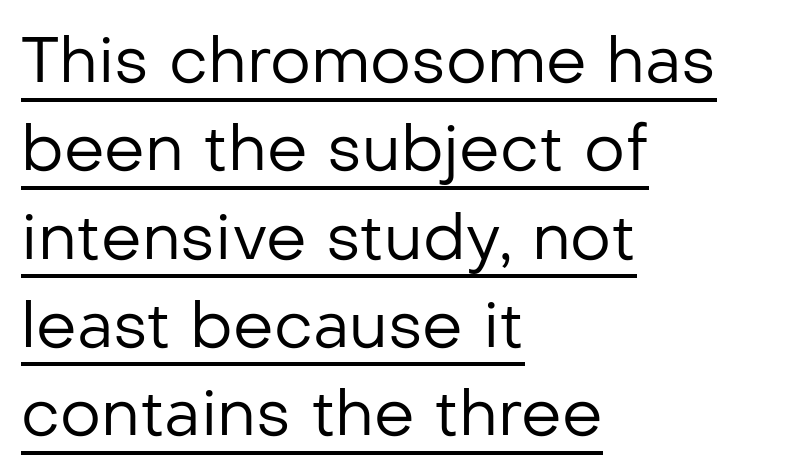
Q: Is the text bold? A: No.
Q: Is the text italic (slanted)? A: No, it is upright.
Q: Is the typeface a serif or a sans-serif typeface? A: Sans-serif.
Q: Is the text underlined? A: Yes.
Q: How is the paragraph aligned? A: Left-aligned.
Q: Is the spacing between letters normal or unusually wide? A: Normal.
Q: Is the spacing between lines tight, normal or loose? A: Normal.
Q: Width (condensed, normal, or wide)? A: Normal.
Q: Stroke contrast? A: Low.
Q: x-height? A: Medium.
Q: Monospaced? A: No.
